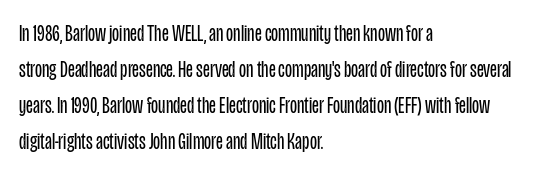
Q: Is the text bold? A: No.
Q: Is the text italic (slanted)? A: No, it is upright.
Q: Is the text underlined? A: No.
Q: How is the paragraph aligned? A: Left-aligned.
Q: Is the spacing between letters normal or unusually wide? A: Normal.
Q: Is the spacing between lines tight, normal or loose? A: Normal.
